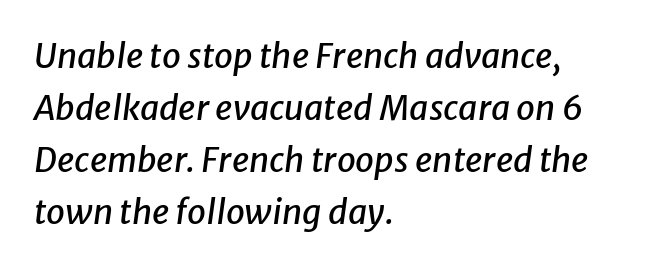
The image shows 34 px text type, italic (leaning right); set left-aligned, normal line spacing (1.53x), normal letter spacing, not underlined; low stroke contrast and a medium x-height.
